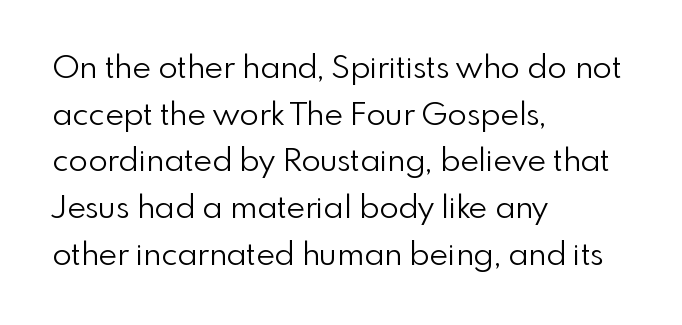
The image shows 32 px light sans-serif type, upright; set left-aligned, normal line spacing (1.46x), normal letter spacing, not underlined; low stroke contrast and a small x-height.
